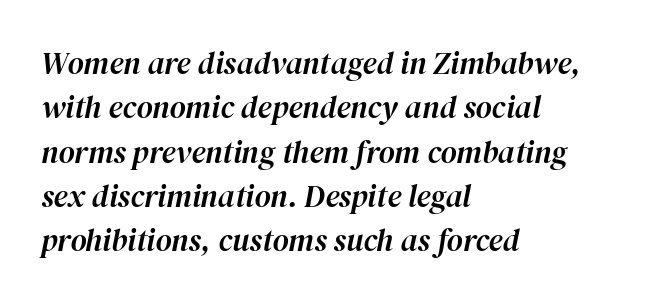
{"italic": "yes", "lean": "right", "slant_degrees": 12, "width": "normal", "stroke_contrast": "high", "x_height": "medium", "monospaced": "no", "underline": "no", "align": "left", "line_spacing": "normal", "line_spacing_ratio": 1.43, "letter_spacing": "normal", "letter_spacing_em": 0.0, "glyph_px": 31}
